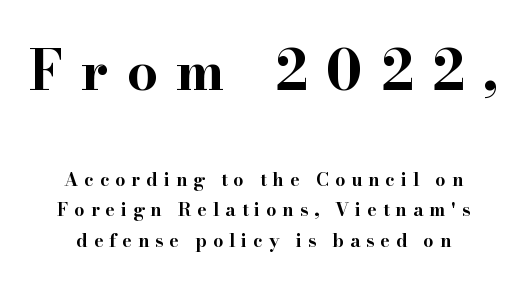
Q: Is the text bold? A: Yes.
Q: Is the text italic (slanted)? A: No, it is upright.
Q: Is the typeface a serif or a sans-serif typeface? A: Serif.
Q: Is the text underlined? A: No.
Q: How is the paragraph aligned? A: Centered.
Q: Is the spacing between letters normal or unusually wide? A: Unusually wide.
Q: Is the spacing between lines tight, normal or loose? A: Normal.
Q: Which block of text is set in a larger size, the first (top) or the second (bottom)? A: The first (top) one.
Q: Width (condensed, normal, or wide)? A: Wide.
Q: Stroke contrast? A: High.
Q: x-height? A: Small.
Q: Monospaced? A: No.
